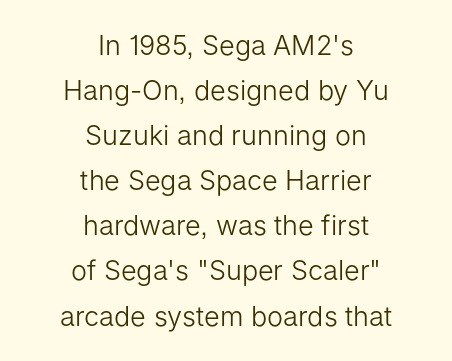
The passage shown is not bold in any degree. Interline gaps are of average width in this sample. This sample uses plain, unmodified letter spacing. This is roman type, the default non-slanted kind. Centered paragraph, ragged on both sides.
